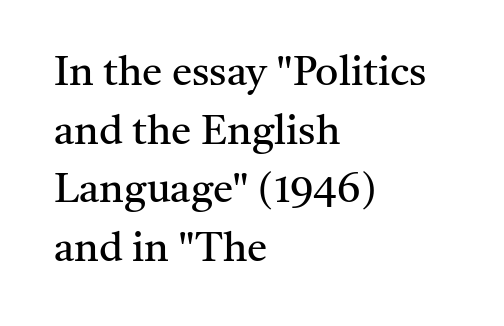
Q: Is the text bold? A: No.
Q: Is the text italic (slanted)? A: No, it is upright.
Q: Is the typeface a serif or a sans-serif typeface? A: Serif.
Q: Is the text underlined? A: No.
Q: How is the paragraph aligned? A: Left-aligned.
Q: Is the spacing between letters normal or unusually wide? A: Normal.
Q: Is the spacing between lines tight, normal or loose? A: Normal.
Q: Width (condensed, normal, or wide)? A: Normal.
Q: Stroke contrast? A: Medium.
Q: x-height? A: Medium.
Q: Monospaced? A: No.
